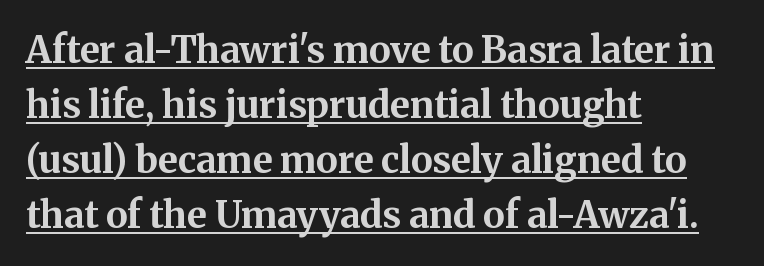
The image shows 37 px bold serif type, upright; set left-aligned, normal line spacing (1.49x), normal letter spacing, underlined; medium stroke contrast and a medium x-height.
